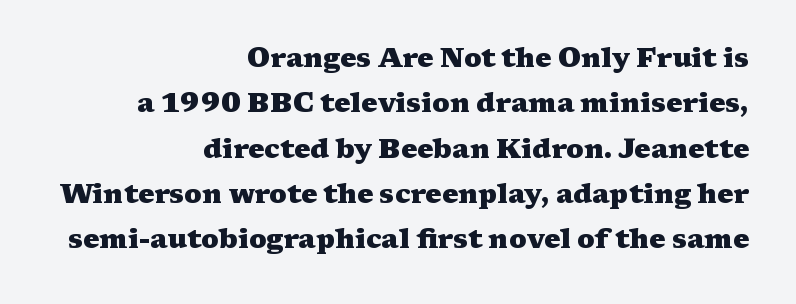
The image shows 27 px bold type, upright; set right-aligned, normal line spacing (1.68x), normal letter spacing, not underlined.
